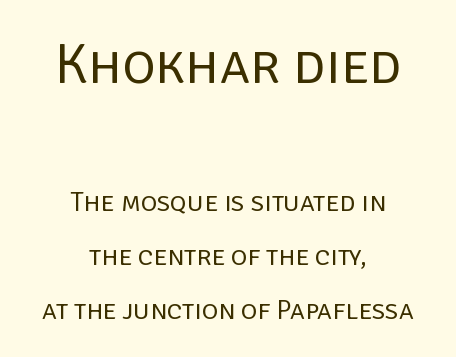
The image shows 57 px regular-weight sans-serif type, upright; set centered, loose line spacing (1.92x), normal letter spacing, not underlined; the first (top) block is 2.04x larger; low stroke contrast and a large x-height.
